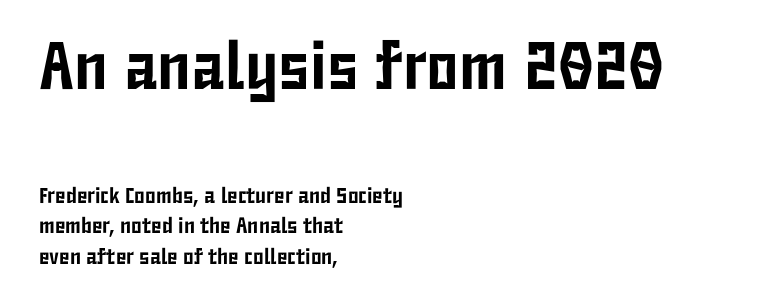
Q: Is the text italic (slanted)? A: No, it is upright.
Q: Is the typeface a serif or a sans-serif typeface? A: Sans-serif.
Q: Is the text underlined? A: No.
Q: How is the paragraph aligned? A: Left-aligned.
Q: Is the spacing between letters normal or unusually wide? A: Normal.
Q: Is the spacing between lines tight, normal or loose? A: Normal.
Q: Which block of text is set in a larger size, the first (top) or the second (bottom)? A: The first (top) one.
Q: Width (condensed, normal, or wide)? A: Condensed.
Q: Stroke contrast? A: Low.
Q: x-height? A: Medium.
Q: Monospaced? A: No.
